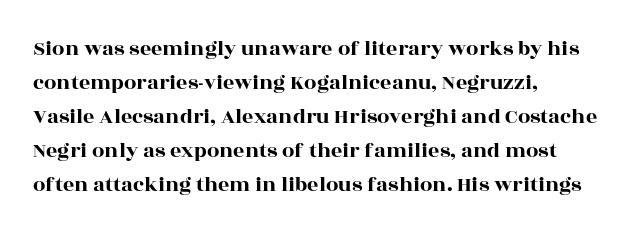
The image shows 22 px text type, upright; set left-aligned, normal line spacing (1.55x), normal letter spacing, not underlined.
